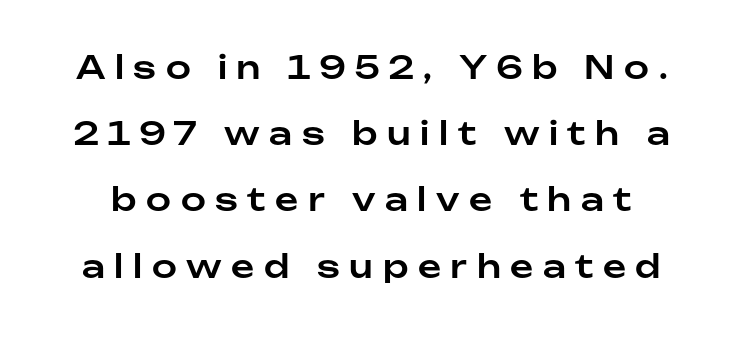
The image shows 32 px sans-serif type, upright; set loose line spacing (2.07x), unusually wide letter spacing (+0.3 em), not underlined; low stroke contrast and a medium x-height.
